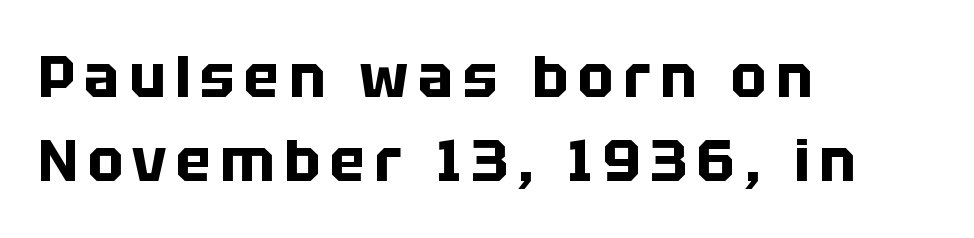
The image shows 59 px bold sans-serif type, upright; set left-aligned, normal line spacing (1.43x), not underlined; low stroke contrast and a large x-height.
